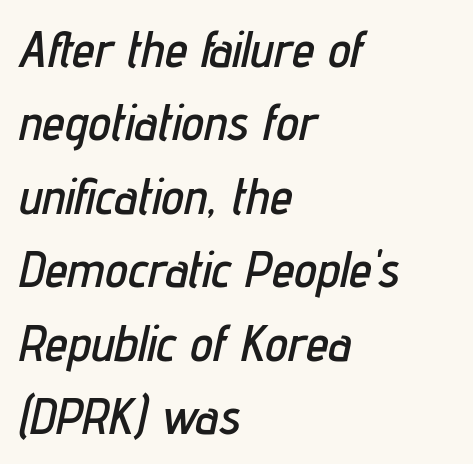
Q: Is the text italic (slanted)? A: Yes, it leans right by about 12 degrees.
Q: Is the text underlined? A: No.
Q: How is the paragraph aligned? A: Left-aligned.
Q: Is the spacing between letters normal or unusually wide? A: Normal.
Q: Is the spacing between lines tight, normal or loose? A: Normal.
Q: Width (condensed, normal, or wide)? A: Condensed.
Q: Stroke contrast? A: Low.
Q: x-height? A: Medium.
Q: Monospaced? A: No.
